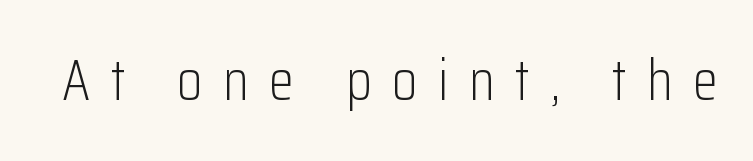
Each letter keeps its own natural width here, so spacing adapts to shape. The characters are drawn with everyday or finer stroke widths. The foot of each line stays bare and open. The type sits square on the baseline with zero lean.
